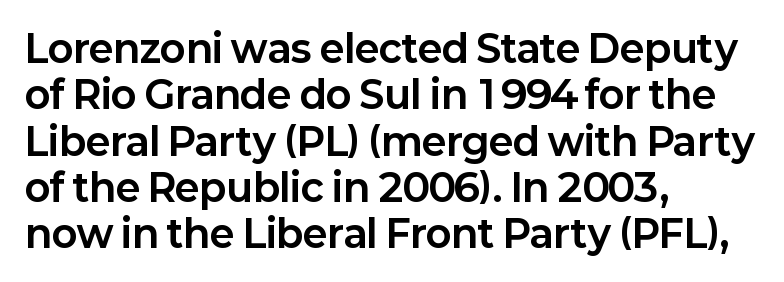
The image shows 38 px bold sans-serif type, upright; set left-aligned, line spacing 1.22x, normal letter spacing, not underlined; low stroke contrast and a medium x-height.
